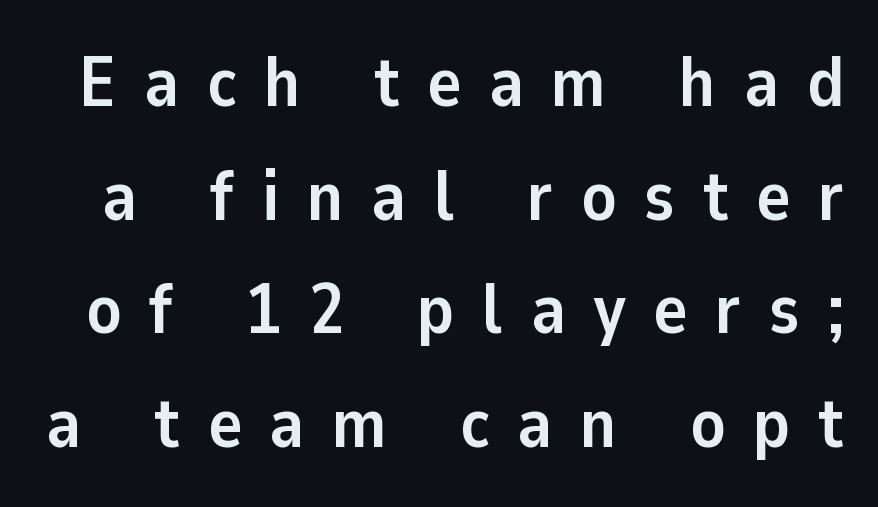
The image shows 71 px semibold sans-serif type, upright; set normal line spacing (1.6x), unusually wide letter spacing (+0.39 em), not underlined; low stroke contrast and a medium x-height.
